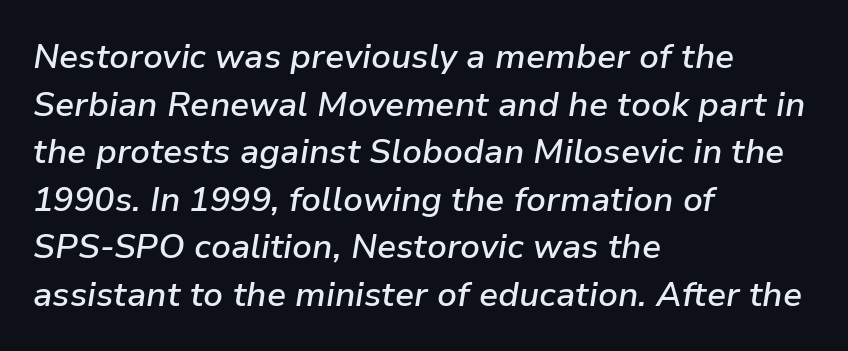
The image shows 34 px semibold type, italic (leaning right); set left-aligned, normal line spacing (1.4x), normal letter spacing, not underlined; low stroke contrast and a medium x-height.
